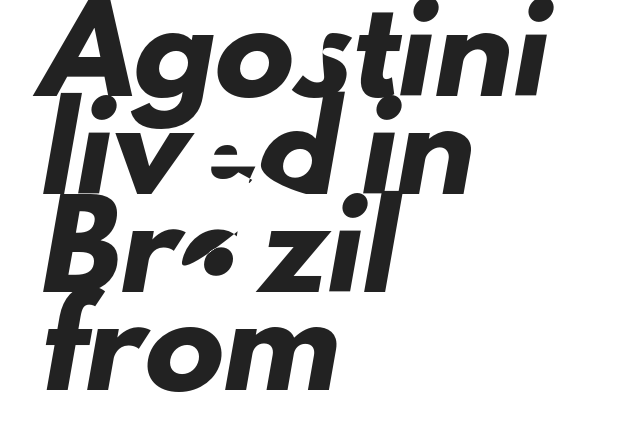
Casual observation: everything's shoved over to the left. You could not count columns in this text — the font is proportionally spaced. A typesetter would label this face a sans. The passage shown has conventional tracking throughout.
